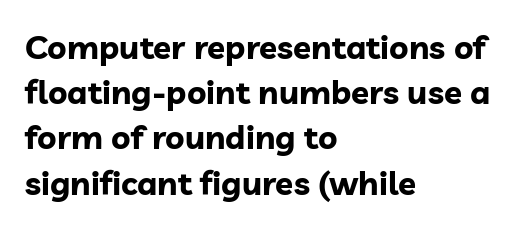
Q: Is the text bold? A: Yes.
Q: Is the text italic (slanted)? A: No, it is upright.
Q: Is the typeface a serif or a sans-serif typeface? A: Sans-serif.
Q: Is the text underlined? A: No.
Q: How is the paragraph aligned? A: Left-aligned.
Q: Is the spacing between letters normal or unusually wide? A: Normal.
Q: Is the spacing between lines tight, normal or loose? A: Normal.
Q: Width (condensed, normal, or wide)? A: Normal.
Q: Stroke contrast? A: Low.
Q: x-height? A: Medium.
Q: Monospaced? A: No.
